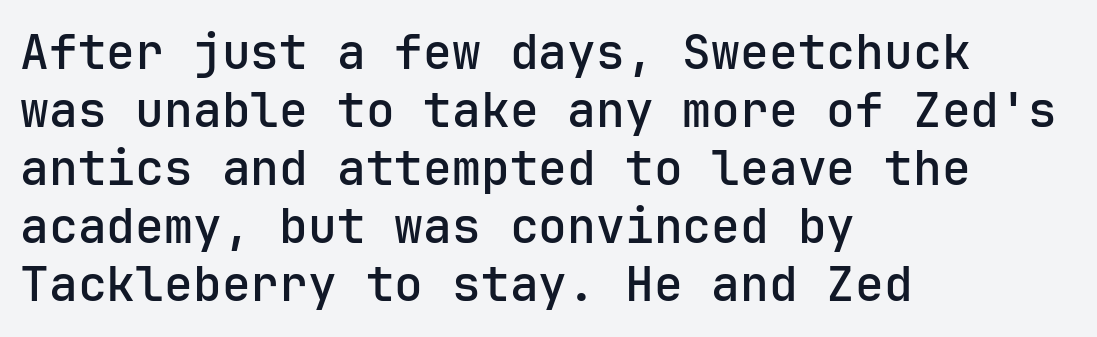
These lines keep a tight, regular rhythm from letter to letter. Line beginnings align vertically; line endings do not. Does the weight exceed regular? Yes, but only to semibold. Rendered with straight, roman letterforms.
